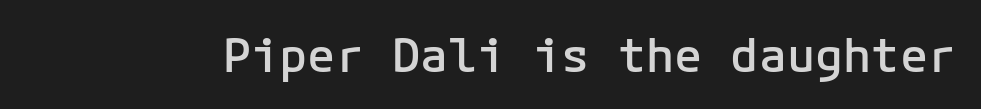
Q: Is the text bold? A: Semi-bold.
Q: Is the text italic (slanted)? A: No, it is upright.
Q: Is the typeface a serif or a sans-serif typeface? A: Sans-serif.
Q: Is the text underlined? A: No.
Q: Is the spacing between letters normal or unusually wide? A: Normal.
Q: Width (condensed, normal, or wide)? A: Normal.
Q: Stroke contrast? A: Low.
Q: x-height? A: Medium.
